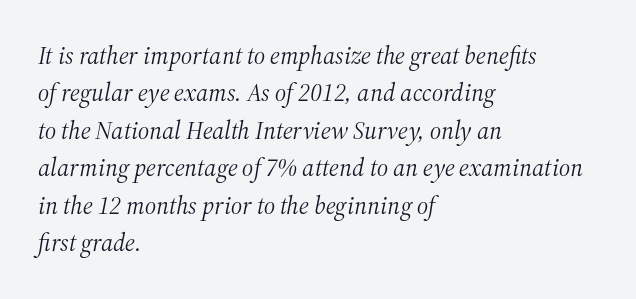
Q: Is the text bold? A: No.
Q: Is the text italic (slanted)? A: Yes, it leans right by about 12 degrees.
Q: Is the text underlined? A: No.
Q: How is the paragraph aligned? A: Left-aligned.
Q: Is the spacing between letters normal or unusually wide? A: Normal.
Q: Is the spacing between lines tight, normal or loose? A: Normal.
